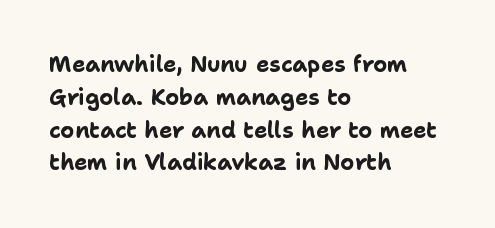
The image shows 22 px bold type, upright; set left-aligned, normal line spacing (1.49x), normal letter spacing, not underlined.
